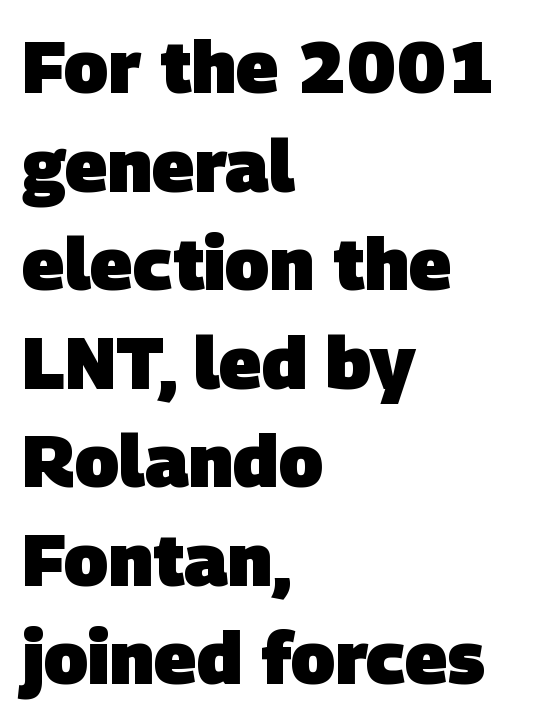
This block has exactly the height ordinary leading produces. You can tell from the bare stems that sans-serif type was used. The face used here is rendered with its standard letterfit. The paragraph has a hard left edge and a soft right edge. Has an underline been added? It has not. Varying glyph widths throughout — classic text-font behaviour.
